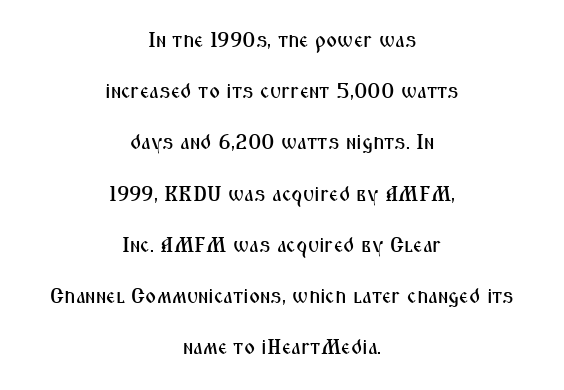
{"italic": "no", "underline": "no", "align": "center", "line_spacing": "loose", "line_spacing_ratio": 2.44, "letter_spacing": "normal", "letter_spacing_em": 0.0, "glyph_px": 21}
